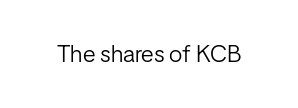
The image shows 24 px text type, upright; set normal letter spacing, not underlined.
